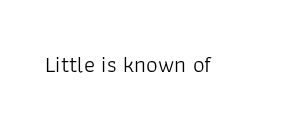
{"italic": "no", "bold": "no", "underline": "no", "letter_spacing": "normal", "letter_spacing_em": 0.0, "glyph_px": 23}
